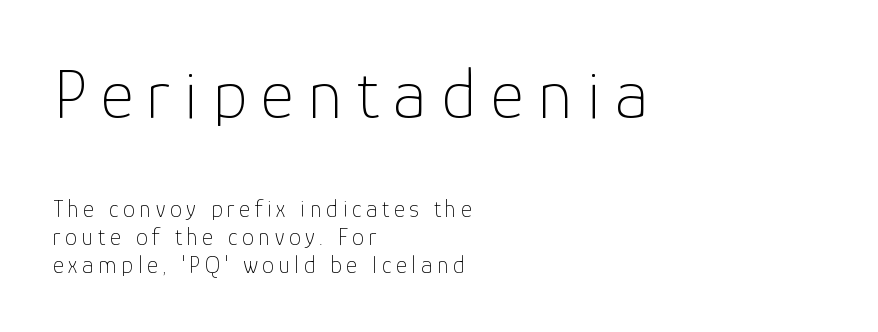
The image shows 72 px thin sans-serif type, upright; set left-aligned, line spacing 1.17x, not underlined; the first (top) block is 3.0x larger; low stroke contrast and a medium x-height.
